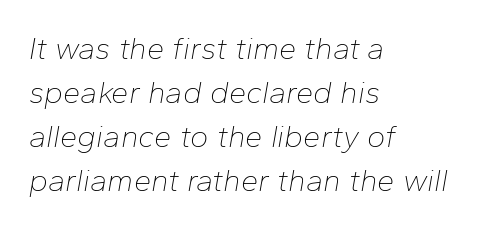
Q: Is the text bold? A: No.
Q: Is the text italic (slanted)? A: Yes, it leans right by about 10 degrees.
Q: Is the text underlined? A: No.
Q: How is the paragraph aligned? A: Left-aligned.
Q: Is the spacing between letters normal or unusually wide? A: Normal.
Q: Is the spacing between lines tight, normal or loose? A: Normal.
Q: Width (condensed, normal, or wide)? A: Normal.
Q: Stroke contrast? A: Low.
Q: x-height? A: Medium.
Q: Monospaced? A: No.
